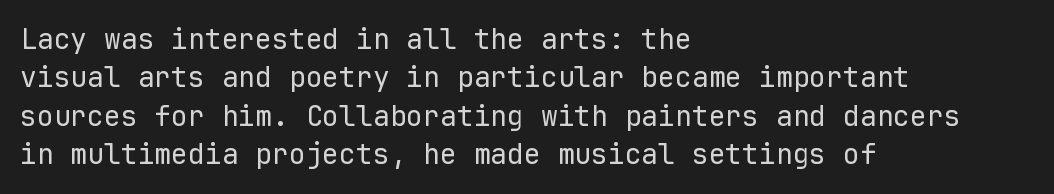
Does the copy run flush right? No — it runs flush left. The passage shown is not underscored anywhere. These lines sit exactly where default settings would place them. This is sans-serif lettering, the kind often seen on screens and signage. Posture: straight, roman, zero tilt.
